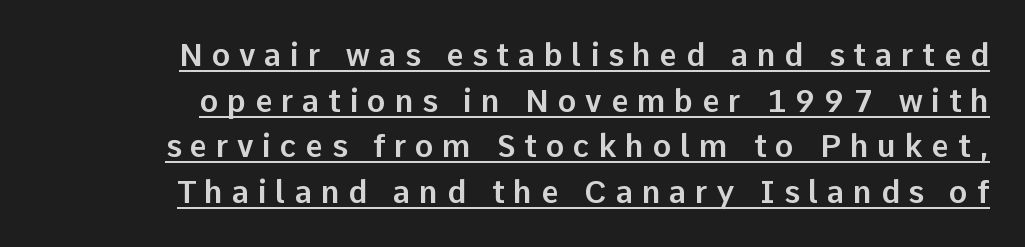
The rendered words wear a rule along their underside. Summary of vertical rhythm: regular, with standard interline spacing. Right-aligned paragraph, ragged on the left. A sans-serif font was chosen for this passage. There is plenty of visible air inserted between adjacent glyphs. Proportional: the letters do not fall into vertical columns.
